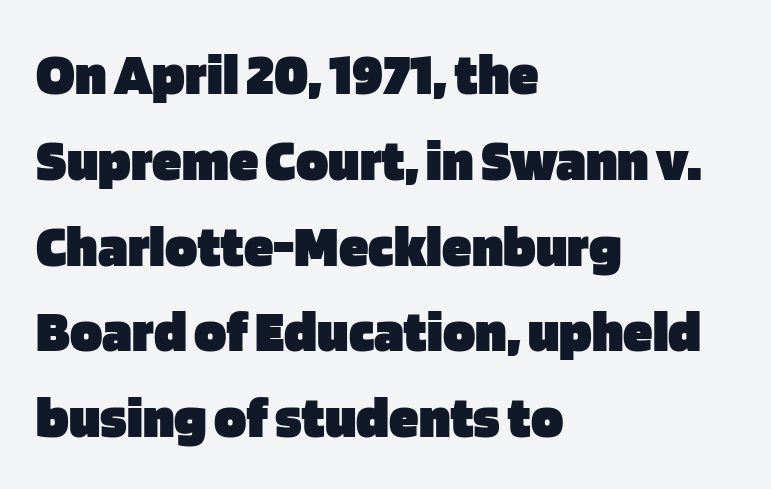
Q: Is the text bold? A: Yes.
Q: Is the text italic (slanted)? A: No, it is upright.
Q: Is the typeface a serif or a sans-serif typeface? A: Sans-serif.
Q: Is the text underlined? A: No.
Q: How is the paragraph aligned? A: Left-aligned.
Q: Is the spacing between letters normal or unusually wide? A: Normal.
Q: Is the spacing between lines tight, normal or loose? A: Normal.
Q: Width (condensed, normal, or wide)? A: Normal.
Q: Stroke contrast? A: Low.
Q: x-height? A: Large.
Q: Monospaced? A: No.
